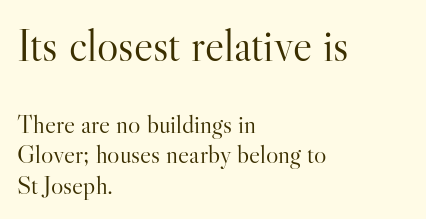
Beneath every word, the page is bare. Varying glyph widths throughout — classic text-font behaviour. Glyph-to-glyph distance matches everyday printed text. The text block is weighted toward the left margin, trailing off unevenly rightward. Compare the two chunks: the upper has the greater cap height.
